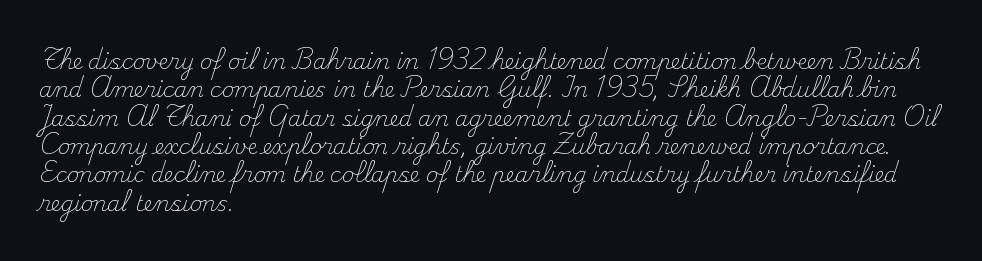
Q: Is the text bold? A: No.
Q: Is the text italic (slanted)? A: Yes.
Q: Is the text underlined? A: No.
Q: How is the paragraph aligned? A: Left-aligned.
Q: Is the spacing between letters normal or unusually wide? A: Normal.
Q: Is the spacing between lines tight, normal or loose? A: Normal.
